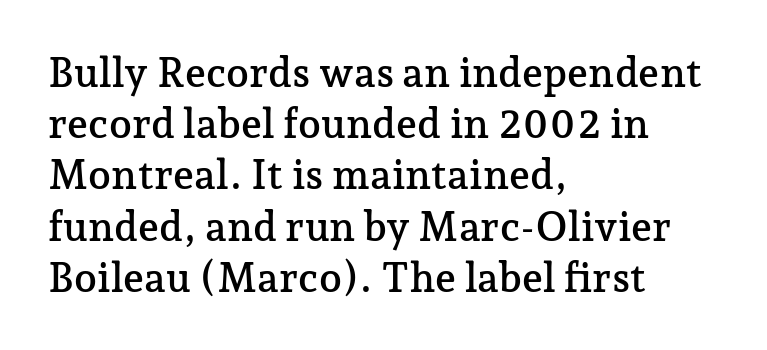
{"serif": "yes", "italic": "no", "width": "normal", "stroke_contrast": "low", "x_height": "medium", "monospaced": "no", "underline": "no", "align": "left", "line_spacing": "normal", "line_spacing_ratio": 1.25, "letter_spacing": "normal", "letter_spacing_em": 0.0, "glyph_px": 41}
